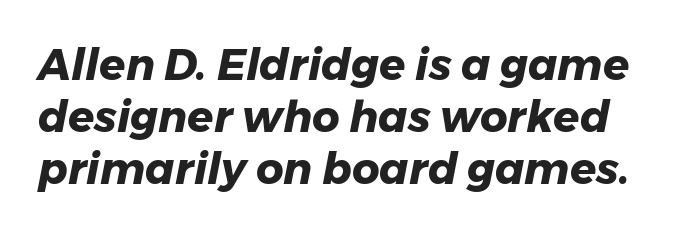
Q: Is the text bold? A: Yes.
Q: Is the text italic (slanted)? A: Yes, it leans right by about 11 degrees.
Q: Is the text underlined? A: No.
Q: Is the spacing between letters normal or unusually wide? A: Normal.
Q: Width (condensed, normal, or wide)? A: Normal.
Q: Stroke contrast? A: Low.
Q: x-height? A: Medium.
Q: Monospaced? A: No.
